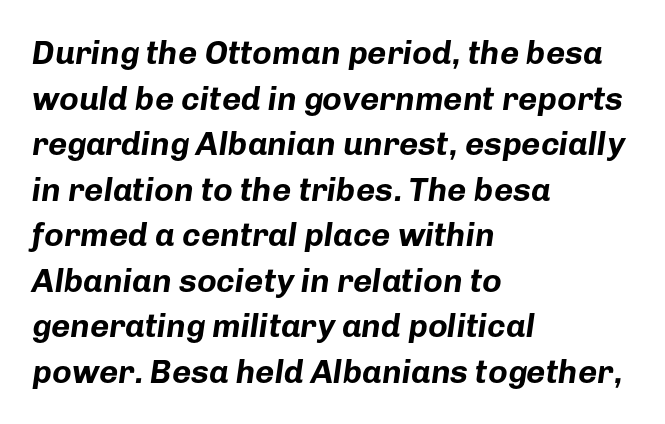
{"italic": "yes", "lean": "right", "slant_degrees": 8, "bold": "yes", "weight": "bold", "width": "normal", "stroke_contrast": "low", "x_height": "medium", "monospaced": "no", "underline": "no", "align": "left", "line_spacing": "normal", "line_spacing_ratio": 1.38, "letter_spacing": "normal", "letter_spacing_em": 0.0, "glyph_px": 33}
